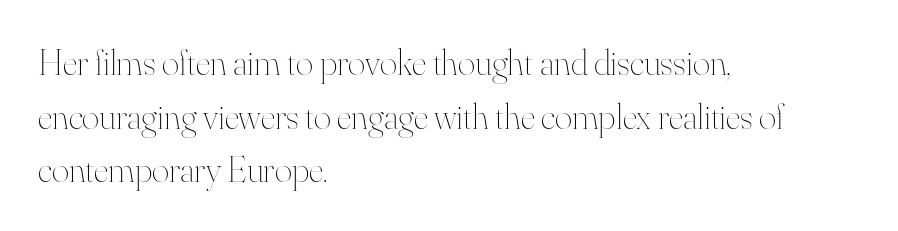
{"italic": "no", "bold": "no", "weight": "thin", "width": "normal", "stroke_contrast": "high", "x_height": "small", "monospaced": "no", "underline": "no", "align": "left", "line_spacing": "normal", "line_spacing_ratio": 1.45, "letter_spacing": "normal", "letter_spacing_em": 0.0, "glyph_px": 37}
